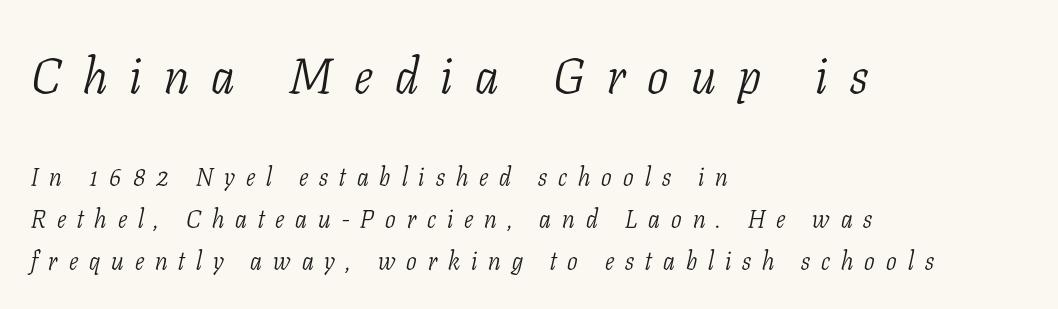
The image shows 50 px light, condensed serif type, italic (leaning right); set left-aligned, normal line spacing (1.67x), unusually wide letter spacing (+0.44 em), not underlined; the first (top) block is 2.0x larger; low stroke contrast and a medium x-height.
